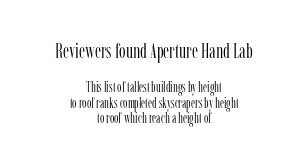
Of the two passages, the one on top uses the larger point size. Regarding leading, the lines here are crowded together. Teacher's note: observe the equal gaps on both sides — that is centered alignment. Stems and bowls with no extra thickness — not bold.
